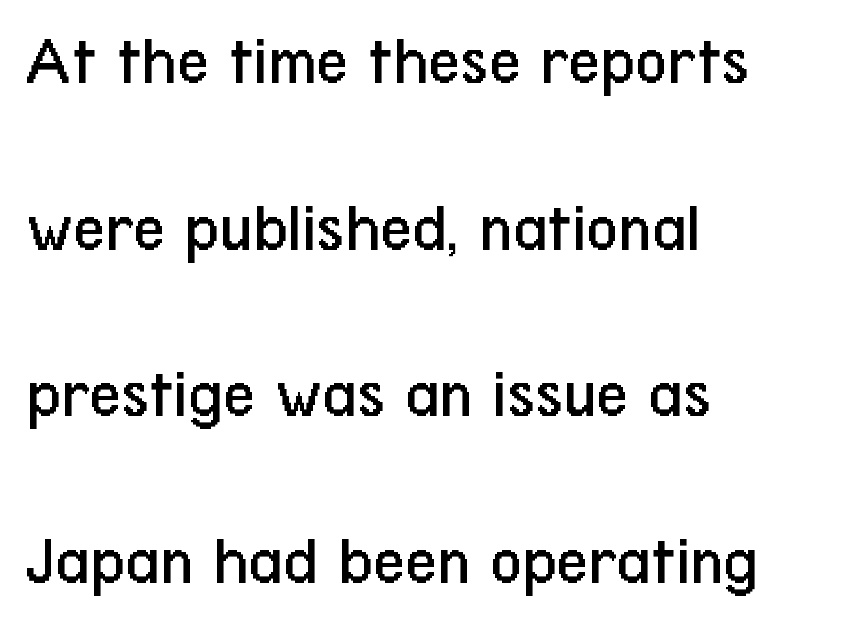
Does the lettering tilt? It doesn't — this is upright. The ragged edge is on the right, which tells us the setting is flush left. This sample has the flowing, uneven cadence of proportional lettering. Observe the absence of serifs on each vertical stroke in this sample. The specimen omits any rule beneath the text block's lines. Letters have the restrained weight of plain body copy at most.
